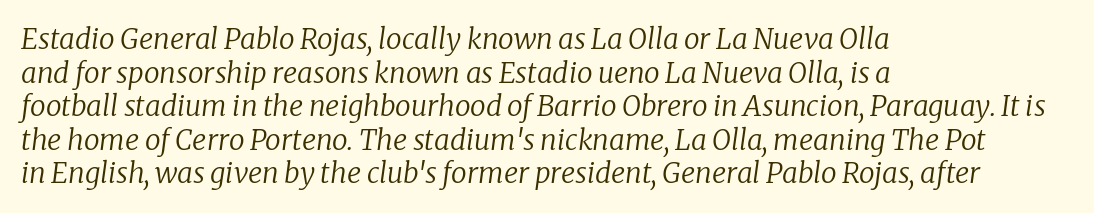
The passage shown is not bold in any degree. The designer went with a serif here, giving each stem small feet. Short and long lines alike share a common starting point at left. Rendered with sloped, italic letterforms.
